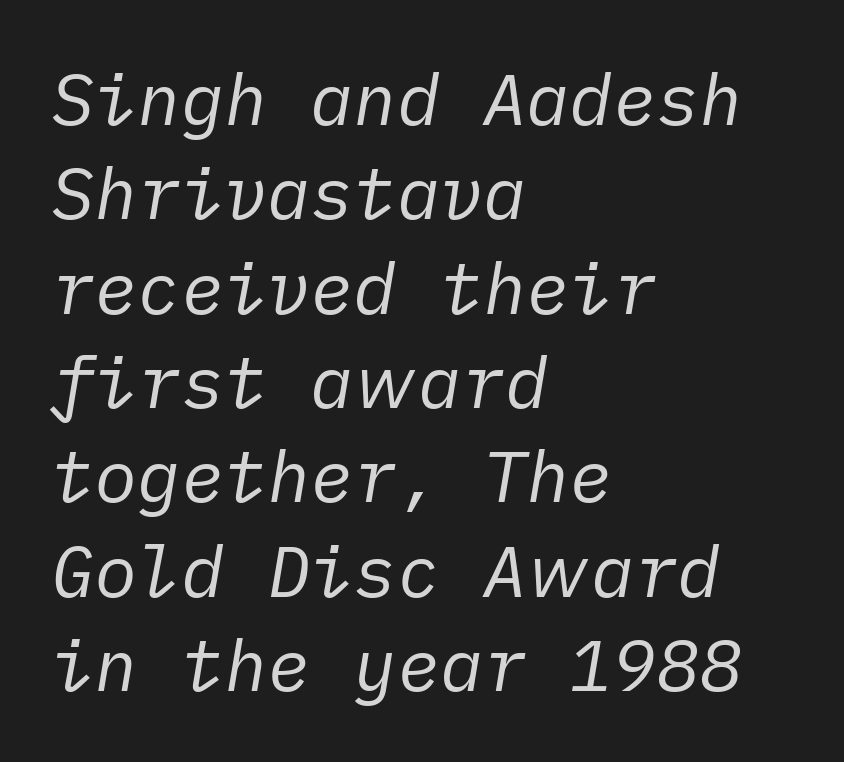
The lines are quadded left. Honestly, there is no underline to notice here at all. Line spacing here is normal. Between one letter and the next there's only the usual sliver of space. Ink coverage per letter is moderate at most.
